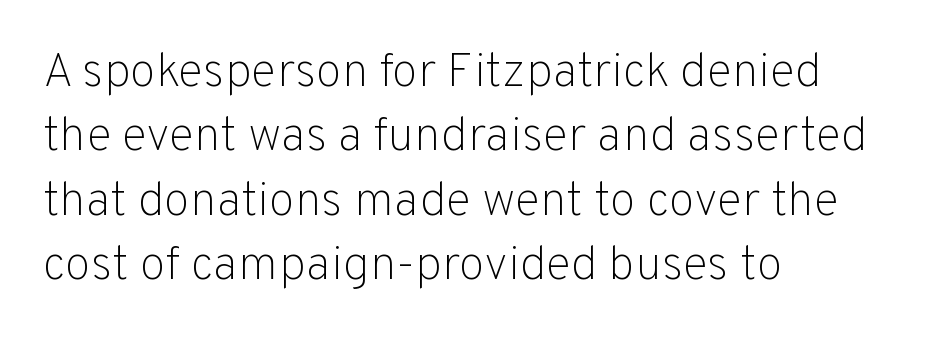
The image shows 48 px light sans-serif type, upright; set left-aligned, normal line spacing (1.34x), normal letter spacing, not underlined; low stroke contrast and a medium x-height.
